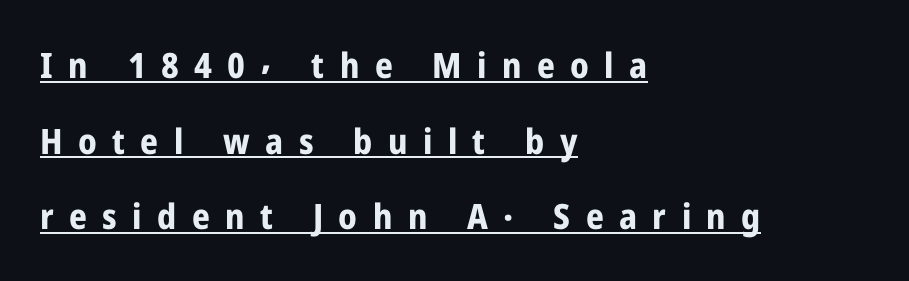
{"serif": "no", "italic": "no", "bold": "yes", "weight": "bold", "width": "condensed", "stroke_contrast": "low", "x_height": "medium", "monospaced": "no", "underline": "yes", "align": "left", "line_spacing": "loose", "line_spacing_ratio": 2.16, "letter_spacing": "wide", "letter_spacing_em": 0.44, "glyph_px": 35}
